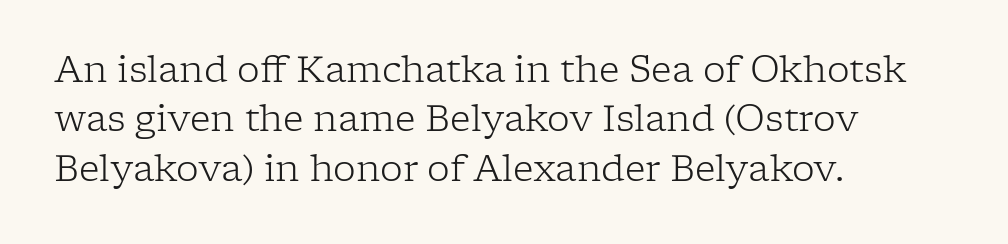
{"serif": "yes", "italic": "no", "bold": "no", "weight": "light", "width": "normal", "stroke_contrast": "low", "x_height": "medium", "monospaced": "no", "underline": "no", "align": "left", "line_spacing": "normal", "line_spacing_ratio": 1.37, "letter_spacing": "normal", "letter_spacing_em": 0.0, "glyph_px": 36}
